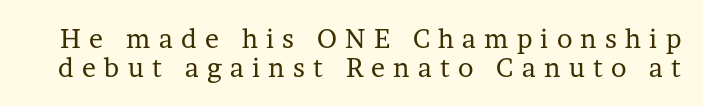
Q: Is the text bold? A: No.
Q: Is the text italic (slanted)? A: No, it is upright.
Q: Is the text underlined? A: No.
Q: Is the spacing between letters normal or unusually wide? A: Unusually wide.
Q: Is the spacing between lines tight, normal or loose? A: Tight.
